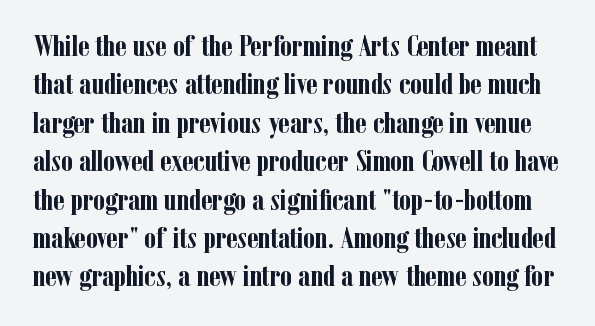
{"serif": "yes", "italic": "no", "bold": "yes", "weight": "semibold", "width": "condensed", "stroke_contrast": "low", "x_height": "medium", "monospaced": "no", "underline": "no", "line_spacing": "normal", "line_spacing_ratio": 1.28, "letter_spacing": "normal", "letter_spacing_em": 0.0, "glyph_px": 30}
